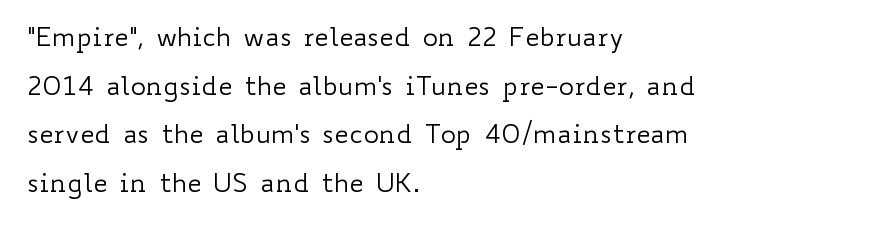
Q: Is the text bold? A: No.
Q: Is the text italic (slanted)? A: No, it is upright.
Q: Is the text underlined? A: No.
Q: How is the paragraph aligned? A: Left-aligned.
Q: Is the spacing between letters normal or unusually wide? A: Normal.
